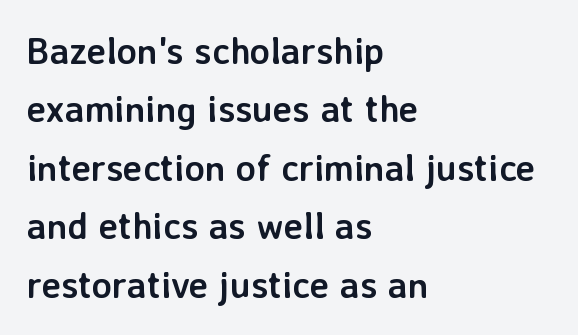
The type sits square on the baseline with zero lean. Does the copy run flush right? No — it runs flush left. Pretty heavy lettering here — definitely bold. The letters carry no serifs — their stems end cleanly without finishing strokes. Compared with typical paragraphs, the rows here are spaced about the same.
